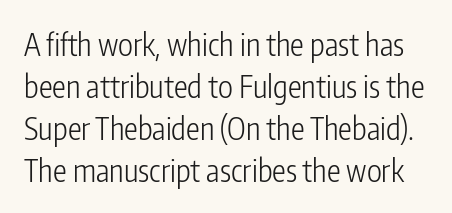
Q: Is the text bold? A: No.
Q: Is the text italic (slanted)? A: No, it is upright.
Q: Is the typeface a serif or a sans-serif typeface? A: Sans-serif.
Q: Is the text underlined? A: No.
Q: Is the spacing between letters normal or unusually wide? A: Normal.
Q: Is the spacing between lines tight, normal or loose? A: Normal.
Q: Width (condensed, normal, or wide)? A: Condensed.
Q: Stroke contrast? A: Low.
Q: x-height? A: Medium.
Q: Monospaced? A: No.
